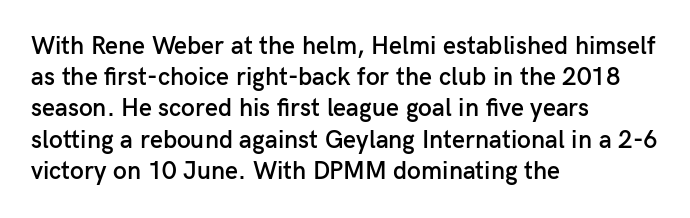
Q: Is the text bold? A: Semi-bold.
Q: Is the text italic (slanted)? A: No, it is upright.
Q: Is the text underlined? A: No.
Q: How is the paragraph aligned? A: Left-aligned.
Q: Is the spacing between letters normal or unusually wide? A: Normal.
Q: Is the spacing between lines tight, normal or loose? A: Normal.
